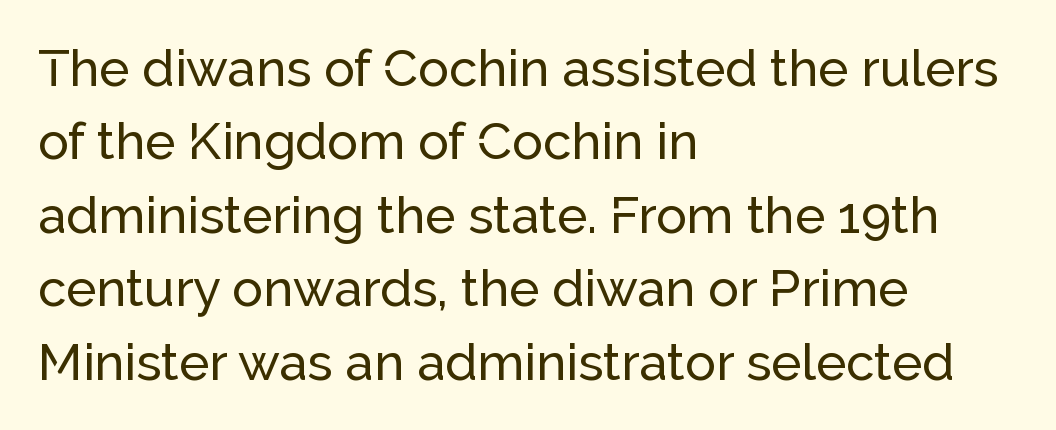
{"serif": "no", "italic": "no", "width": "normal", "stroke_contrast": "low", "x_height": "medium", "monospaced": "no", "underline": "no", "align": "left", "line_spacing": "normal", "line_spacing_ratio": 1.44, "letter_spacing": "normal", "letter_spacing_em": 0.0, "glyph_px": 51}
